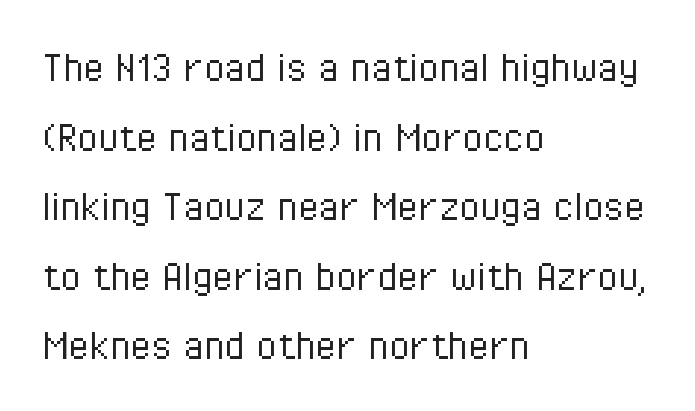
Q: Is the text bold? A: No.
Q: Is the text italic (slanted)? A: No, it is upright.
Q: Is the typeface a serif or a sans-serif typeface? A: Sans-serif.
Q: Is the text underlined? A: No.
Q: How is the paragraph aligned? A: Left-aligned.
Q: Is the spacing between letters normal or unusually wide? A: Normal.
Q: Is the spacing between lines tight, normal or loose? A: Normal.
Q: Width (condensed, normal, or wide)? A: Condensed.
Q: Stroke contrast? A: Low.
Q: x-height? A: Medium.
Q: Monospaced? A: No.
